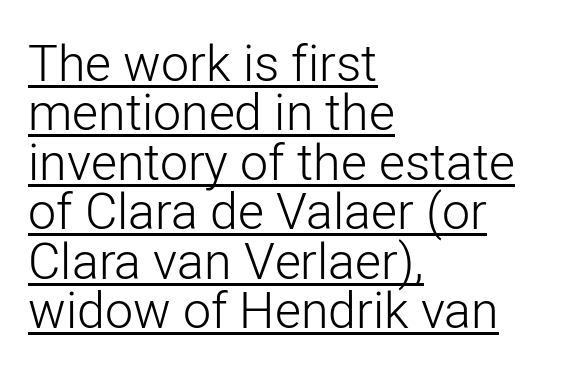
The face used here is proportionally spaced, like ordinary book or web type. Weight: in the light-to-regular range. Look at the tracking — it's just the regular setting, nothing added. Tightly led — the rows are bunched.
